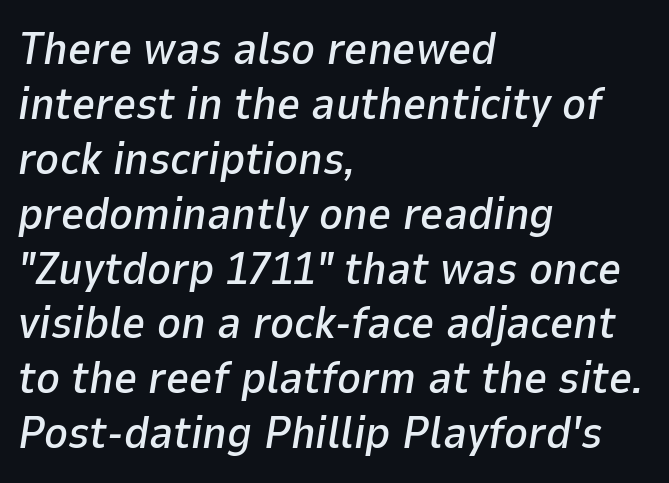
Q: Is the text italic (slanted)? A: Yes, it leans right by about 9 degrees.
Q: Is the text underlined? A: No.
Q: How is the paragraph aligned? A: Left-aligned.
Q: Is the spacing between letters normal or unusually wide? A: Normal.
Q: Width (condensed, normal, or wide)? A: Normal.
Q: Stroke contrast? A: Low.
Q: x-height? A: Medium.
Q: Monospaced? A: No.
